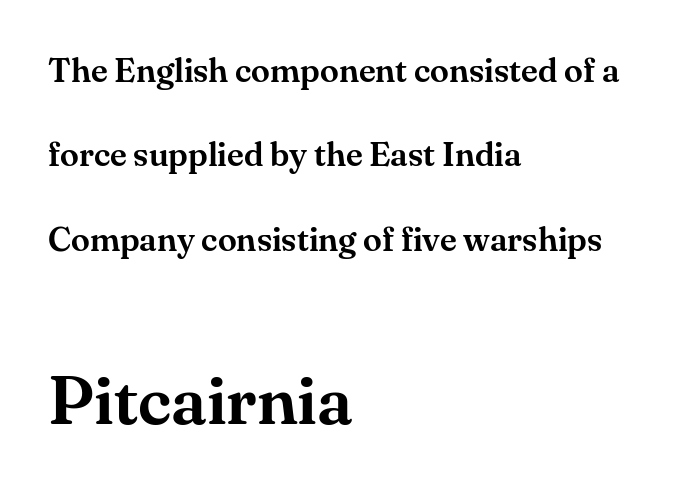
The image shows 69 px serif type, upright; set left-aligned, loose line spacing (2.48x), normal letter spacing, not underlined; the second (bottom) block is 2.03x larger; medium stroke contrast and a small x-height.
